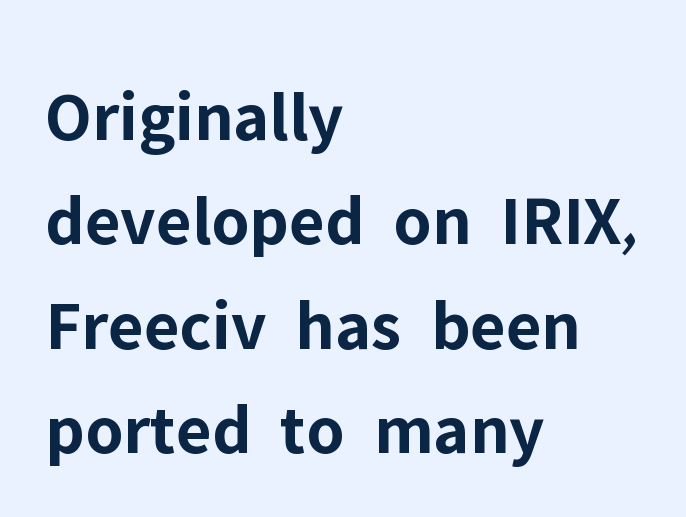
The image shows 72 px bold sans-serif type, upright; set left-aligned, normal line spacing (1.45x), normal letter spacing, not underlined; low stroke contrast and a medium x-height.
